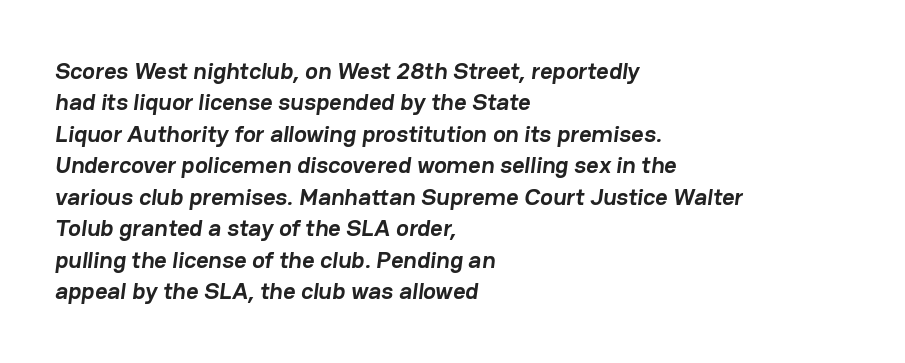
Caption: bold face, heavy strokes. The leading is moderate, giving the passage an even texture. Nobody drew a line under any word here. Visually the block forms a straight wall on the left and a jagged coastline on the right. There is no visible air inserted between adjacent glyphs.
